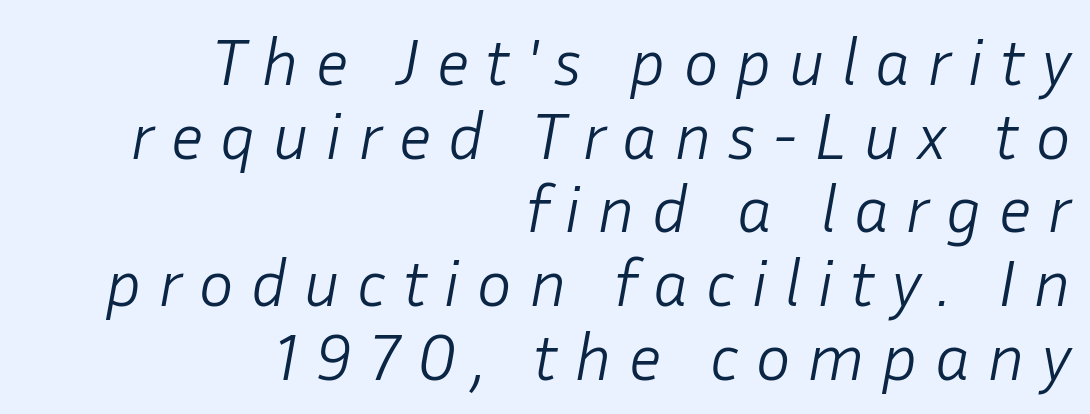
{"italic": "yes", "lean": "right", "slant_degrees": 10, "bold": "no", "weight": "light", "width": "normal", "stroke_contrast": "low", "x_height": "medium", "monospaced": "no", "underline": "no", "align": "right", "line_spacing": "tight", "line_spacing_ratio": 1.1, "letter_spacing": "wide", "letter_spacing_em": 0.24, "glyph_px": 67}
